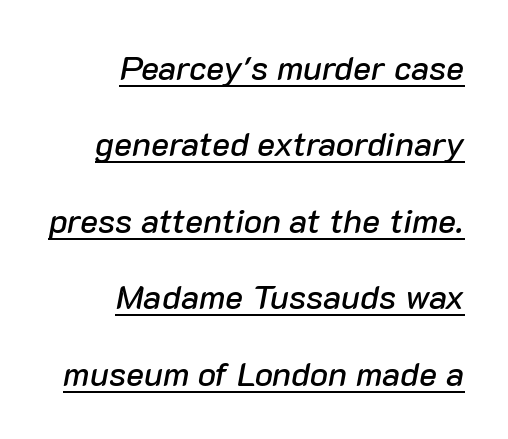
Q: Is the text italic (slanted)? A: Yes, it leans right by about 10 degrees.
Q: Is the text underlined? A: Yes.
Q: How is the paragraph aligned? A: Right-aligned.
Q: Is the spacing between letters normal or unusually wide? A: Normal.
Q: Is the spacing between lines tight, normal or loose? A: Loose.
Q: Width (condensed, normal, or wide)? A: Normal.
Q: Stroke contrast? A: Low.
Q: x-height? A: Medium.
Q: Monospaced? A: No.
